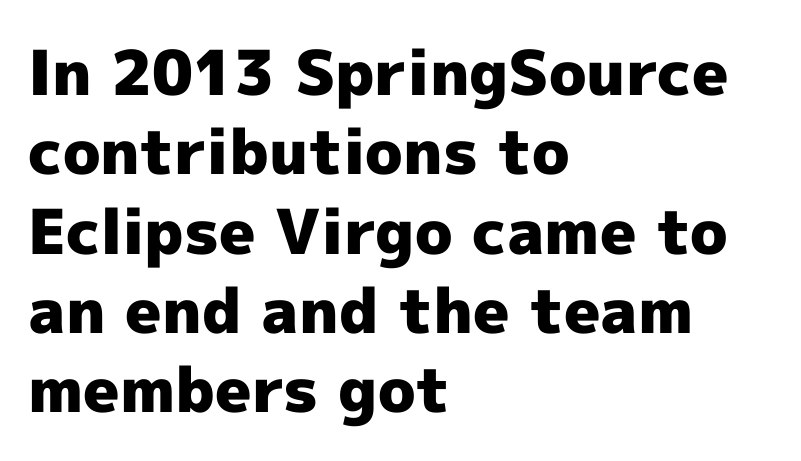
{"serif": "no", "italic": "no", "bold": "yes", "weight": "heavy", "width": "normal", "x_height": "medium", "monospaced": "no", "underline": "no", "align": "left", "line_spacing": "normal", "line_spacing_ratio": 1.28, "letter_spacing": "normal", "letter_spacing_em": 0.0, "glyph_px": 62}
